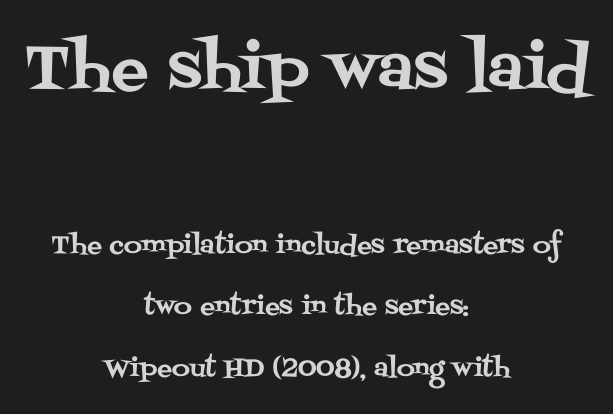
Alignment: centered. The composition opens big and finishes small. The lettering holds an erect, upright posture throughout. Descenders hang freely into open space.
